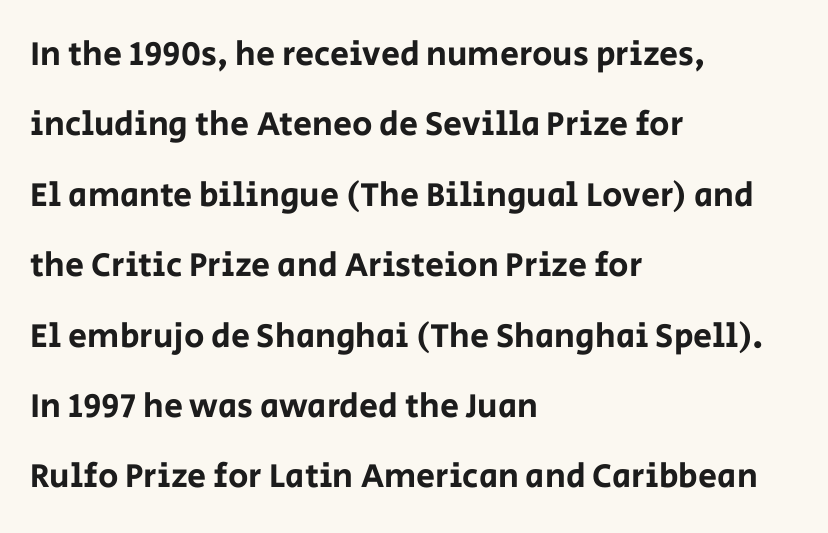
{"serif": "no", "italic": "no", "width": "normal", "stroke_contrast": "low", "x_height": "large", "monospaced": "no", "underline": "no", "align": "left", "line_spacing": "loose", "line_spacing_ratio": 2.07, "letter_spacing": "normal", "letter_spacing_em": 0.0, "glyph_px": 34}
